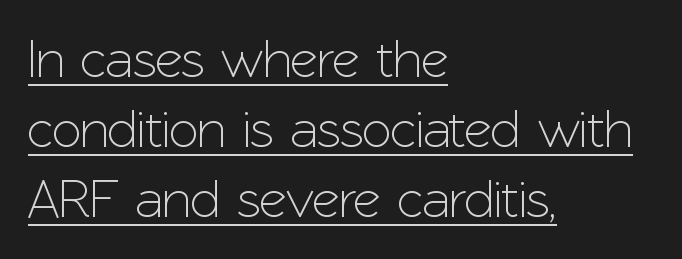
Nope, not italic — everything's standing straight. What decoration does the sample have? An underline. The rendering shows plain stroke endings on the letterforms — a sans-serif design. These lines keep a tight, regular rhythm from letter to letter. Proportional: the letters do not fall into vertical columns. Notice how descenders clear the ascenders below comfortably — that's standard leading.
